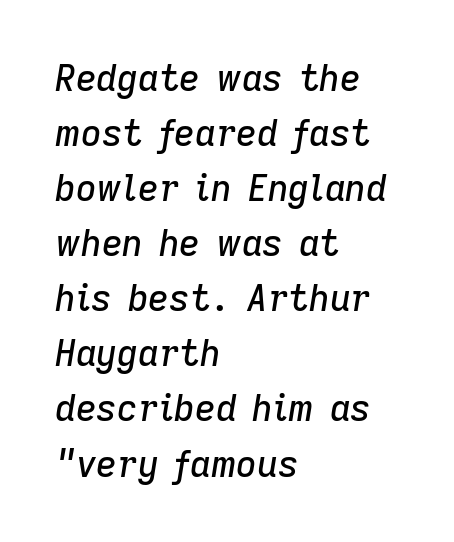
{"italic": "yes", "lean": "right", "slant_degrees": 9, "width": "normal", "stroke_contrast": "low", "x_height": "medium", "monospaced": "no", "underline": "no", "align": "left", "line_spacing": "normal", "line_spacing_ratio": 1.53, "letter_spacing": "normal", "letter_spacing_em": 0.0, "glyph_px": 36}
